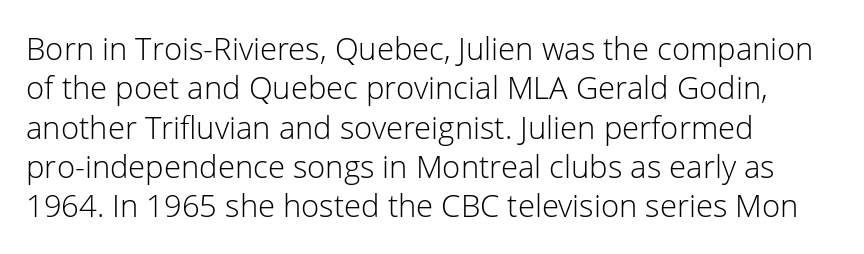
Q: Is the text bold? A: No.
Q: Is the text italic (slanted)? A: No, it is upright.
Q: Is the typeface a serif or a sans-serif typeface? A: Sans-serif.
Q: Is the text underlined? A: No.
Q: How is the paragraph aligned? A: Left-aligned.
Q: Is the spacing between letters normal or unusually wide? A: Normal.
Q: Is the spacing between lines tight, normal or loose? A: Normal.
Q: Width (condensed, normal, or wide)? A: Normal.
Q: Stroke contrast? A: Low.
Q: x-height? A: Medium.
Q: Monospaced? A: No.
